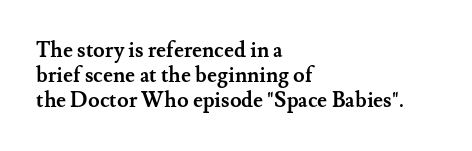
Anything drawn beneath the words? Only blank space. Typesetter's note: full bold, strokes at maximum text heaviness. Each line starts at the same left margin while the right side varies. What stands out about the letter spacing? Nothing — it is the standard amount. Every character sits straight up, as roman type does.
